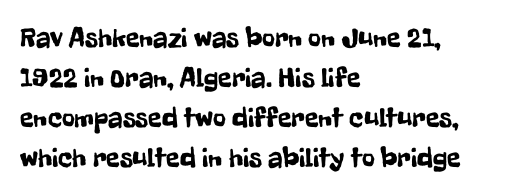
{"serif": "no", "italic": "no", "width": "condensed", "stroke_contrast": "low", "x_height": "medium", "monospaced": "no", "underline": "no", "align": "left", "line_spacing": "normal", "line_spacing_ratio": 1.43, "letter_spacing": "normal", "letter_spacing_em": 0.0, "glyph_px": 28}
